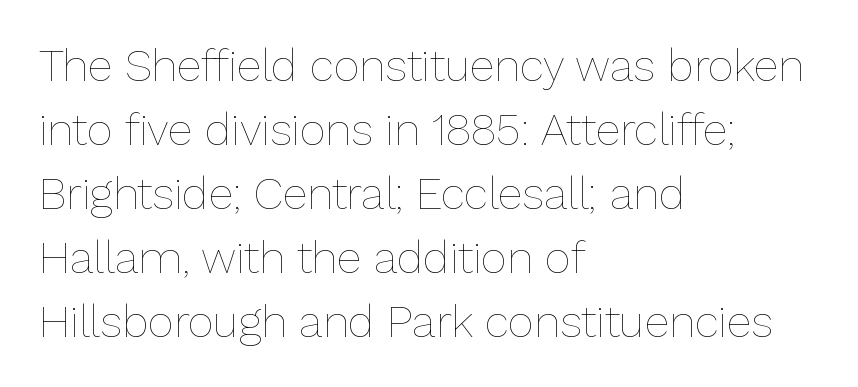
The image shows 45 px thin type, upright; set left-aligned, normal line spacing (1.42x), normal letter spacing, not underlined; low stroke contrast and a medium x-height.
